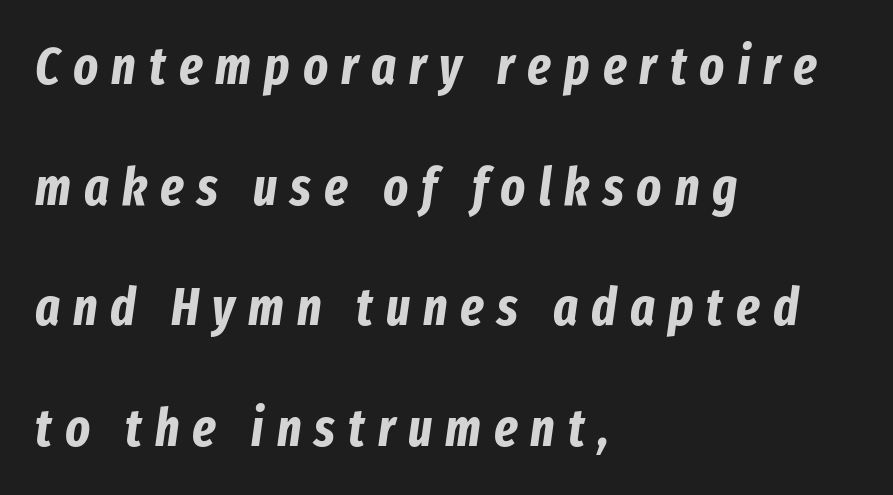
Q: Is the text bold? A: Yes.
Q: Is the text italic (slanted)? A: Yes, it leans right by about 8 degrees.
Q: Is the text underlined? A: No.
Q: How is the paragraph aligned? A: Left-aligned.
Q: Is the spacing between letters normal or unusually wide? A: Unusually wide.
Q: Is the spacing between lines tight, normal or loose? A: Loose.
Q: Width (condensed, normal, or wide)? A: Condensed.
Q: Stroke contrast? A: Low.
Q: x-height? A: Medium.
Q: Monospaced? A: No.
